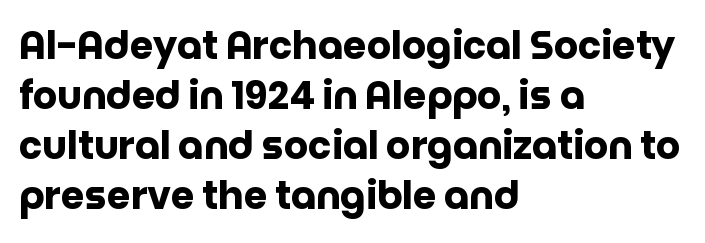
Q: Is the text bold? A: Yes.
Q: Is the text italic (slanted)? A: No, it is upright.
Q: Is the typeface a serif or a sans-serif typeface? A: Sans-serif.
Q: Is the text underlined? A: No.
Q: How is the paragraph aligned? A: Left-aligned.
Q: Is the spacing between letters normal or unusually wide? A: Normal.
Q: Is the spacing between lines tight, normal or loose? A: Normal.
Q: Width (condensed, normal, or wide)? A: Normal.
Q: Stroke contrast? A: Low.
Q: x-height? A: Large.
Q: Monospaced? A: No.
